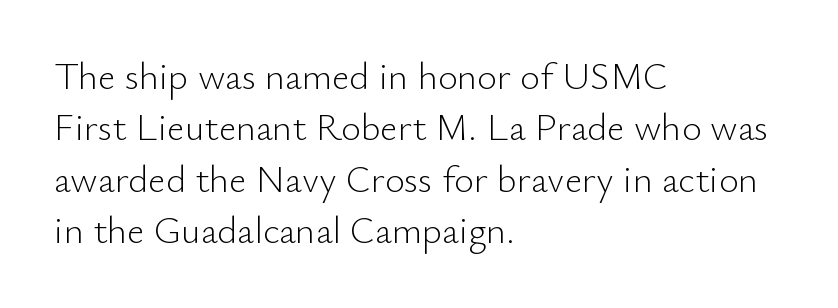
{"serif": "no", "italic": "no", "bold": "no", "weight": "light", "width": "normal", "stroke_contrast": "low", "x_height": "small", "monospaced": "no", "underline": "no", "align": "left", "line_spacing": "normal", "line_spacing_ratio": 1.35, "letter_spacing": "normal", "letter_spacing_em": 0.0, "glyph_px": 38}
